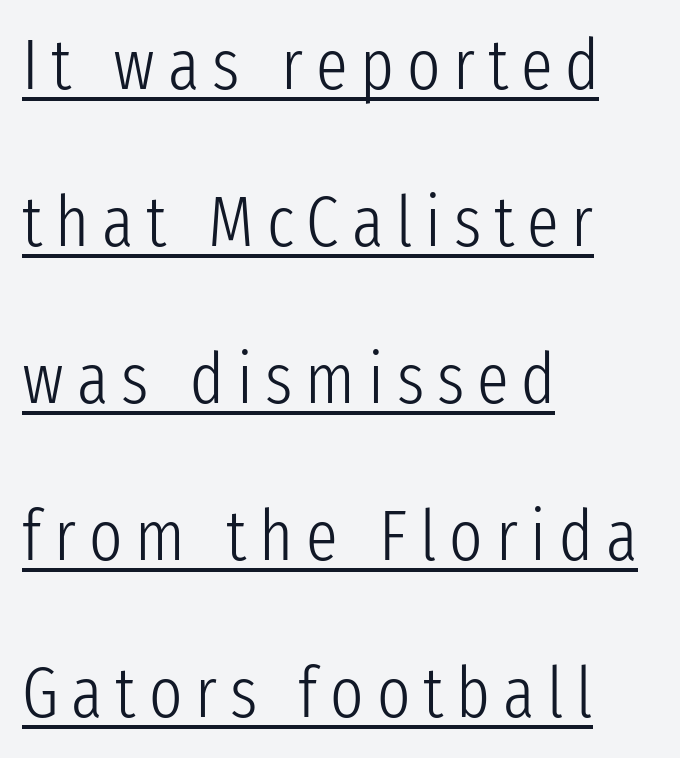
Q: Is the text bold? A: No.
Q: Is the text italic (slanted)? A: No, it is upright.
Q: Is the typeface a serif or a sans-serif typeface? A: Sans-serif.
Q: Is the text underlined? A: Yes.
Q: How is the paragraph aligned? A: Left-aligned.
Q: Is the spacing between lines tight, normal or loose? A: Loose.
Q: Width (condensed, normal, or wide)? A: Condensed.
Q: Stroke contrast? A: Low.
Q: x-height? A: Medium.
Q: Monospaced? A: No.
